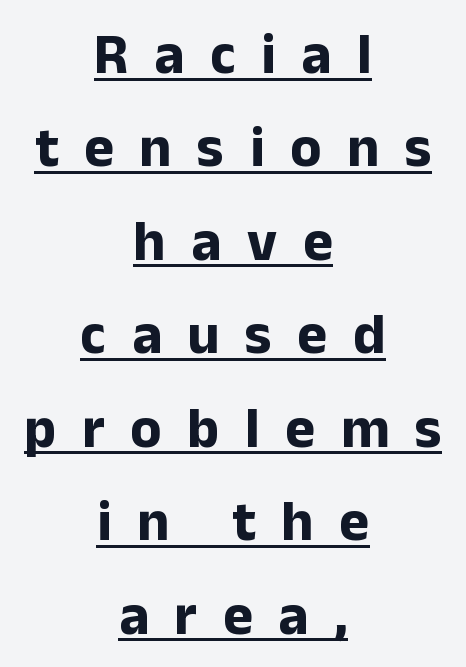
{"serif": "no", "italic": "no", "bold": "yes", "weight": "bold", "width": "normal", "stroke_contrast": "low", "x_height": "medium", "monospaced": "no", "underline": "yes", "align": "center", "line_spacing": "normal", "line_spacing_ratio": 1.64, "letter_spacing": "wide", "letter_spacing_em": 0.45, "glyph_px": 57}
